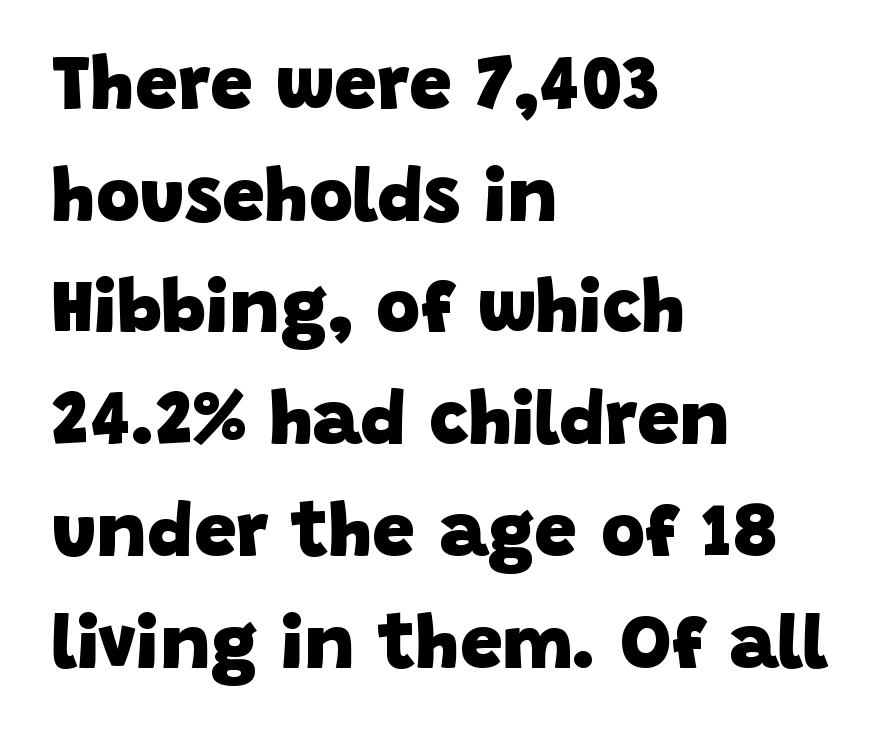
The image shows 76 px heavy sans-serif type; set left-aligned, normal line spacing (1.47x), normal letter spacing, not underlined; low stroke contrast and a large x-height.
